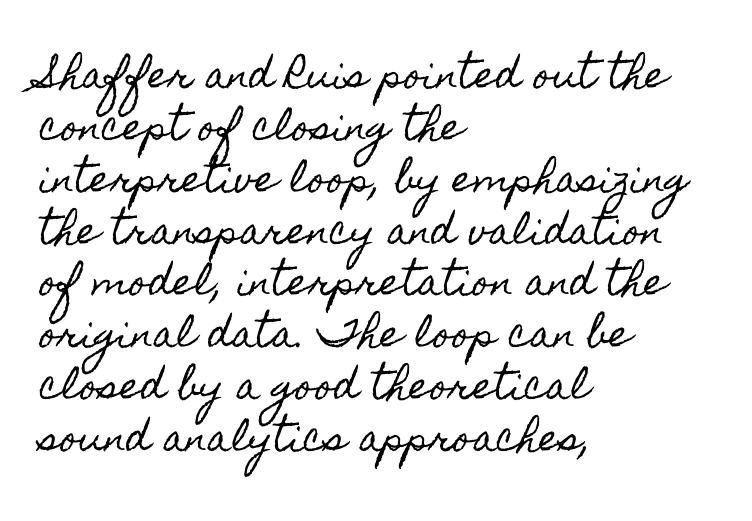
The image shows 36 px condensed type; set left-aligned, normal line spacing (1.44x), normal letter spacing, not underlined; a small x-height.
